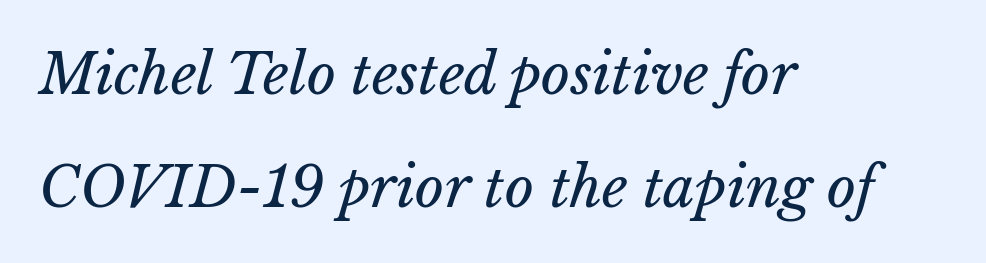
Observe the ordinary spacing: letters are neighbours, not strangers. The passage shown stacks its lines with a broad gap. The rendering uses natural spacing where letterforms have individual widths. The face looks like a standard text weight, possibly lighter. This rendering uses left alignment, leaving the right contour irregular.
